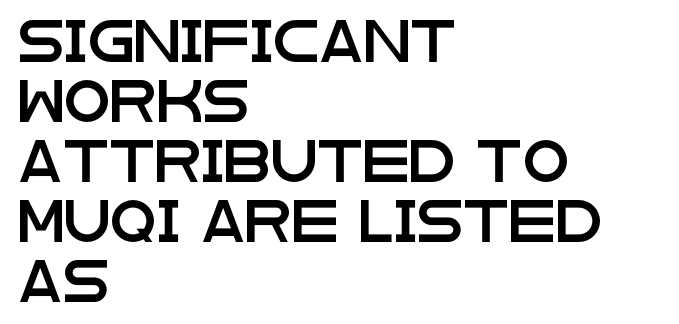
The image shows 42 px wide sans-serif type, upright; set left-aligned, normal line spacing (1.43x), normal letter spacing, not underlined; low stroke contrast and a large x-height.
